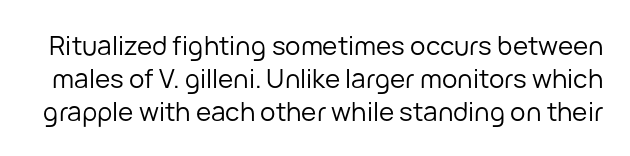
Q: Is the text bold? A: No.
Q: Is the text italic (slanted)? A: No, it is upright.
Q: Is the text underlined? A: No.
Q: Is the spacing between letters normal or unusually wide? A: Normal.
Q: Is the spacing between lines tight, normal or loose? A: Normal.
